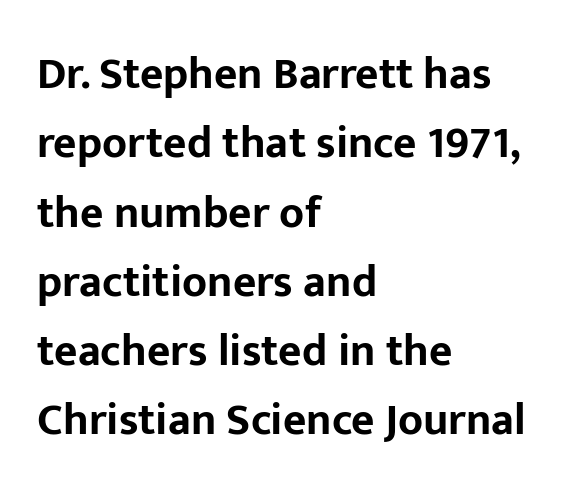
The image shows 45 px bold sans-serif type, upright; set left-aligned, normal line spacing (1.54x), normal letter spacing, not underlined; low stroke contrast and a medium x-height.
